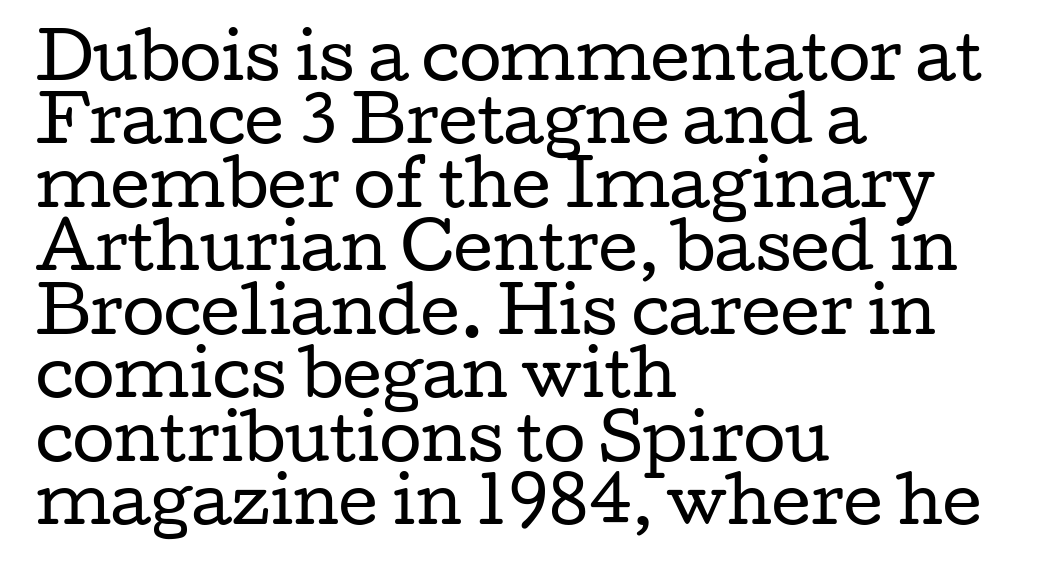
Q: Is the text bold? A: No.
Q: Is the text italic (slanted)? A: No, it is upright.
Q: Is the typeface a serif or a sans-serif typeface? A: Serif.
Q: Is the text underlined? A: No.
Q: How is the paragraph aligned? A: Left-aligned.
Q: Is the spacing between letters normal or unusually wide? A: Normal.
Q: Is the spacing between lines tight, normal or loose? A: Tight.
Q: Width (condensed, normal, or wide)? A: Wide.
Q: Stroke contrast? A: Low.
Q: x-height? A: Medium.
Q: Monospaced? A: No.
